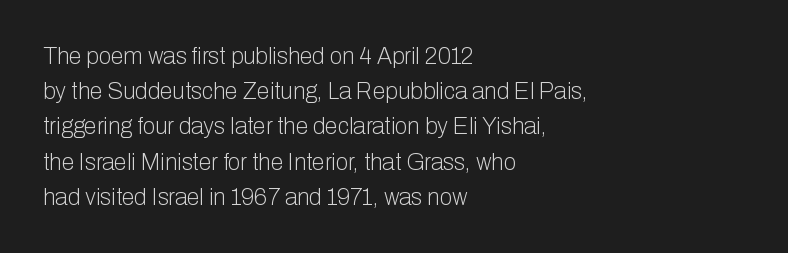
The image shows 23 px text type, upright; set left-aligned, normal line spacing (1.53x), normal letter spacing, not underlined.
